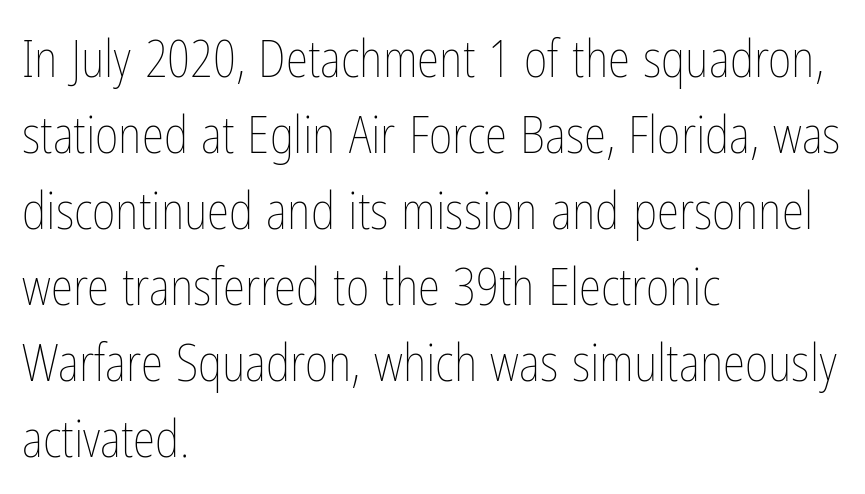
Q: Is the text bold? A: No.
Q: Is the text italic (slanted)? A: No, it is upright.
Q: Is the text underlined? A: No.
Q: How is the paragraph aligned? A: Left-aligned.
Q: Is the spacing between letters normal or unusually wide? A: Normal.
Q: Is the spacing between lines tight, normal or loose? A: Normal.
Q: Width (condensed, normal, or wide)? A: Condensed.
Q: Stroke contrast? A: Low.
Q: x-height? A: Medium.
Q: Monospaced? A: No.
